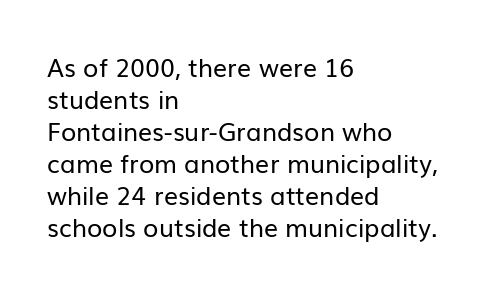
Glance below the letters and you will spot only blank space. The weight tops out at a normal text grade. Teacher's note: observe the even left margin — that is flush-left alignment. Interline gaps are of average width in this sample. In terms of posture, this sample is upright.
